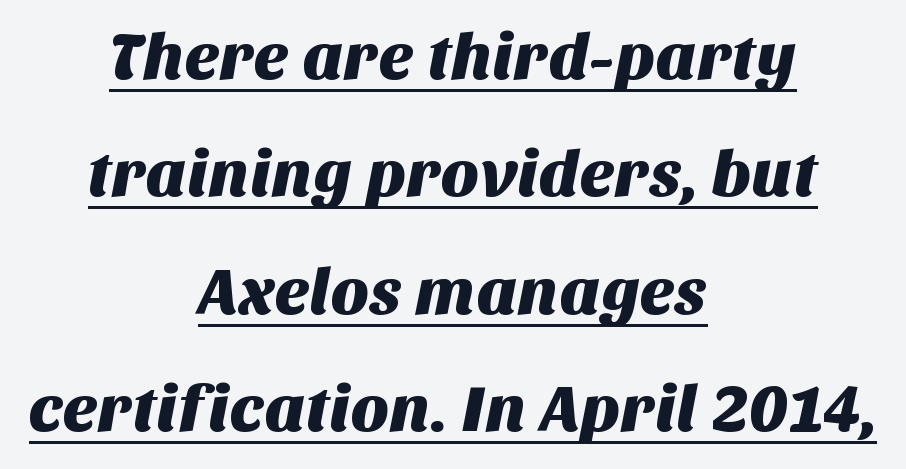
{"serif": "no", "width": "normal", "stroke_contrast": "medium", "x_height": "large", "monospaced": "no", "underline": "yes", "align": "center", "line_spacing_ratio": 1.78, "letter_spacing": "normal", "letter_spacing_em": 0.0, "glyph_px": 66}
